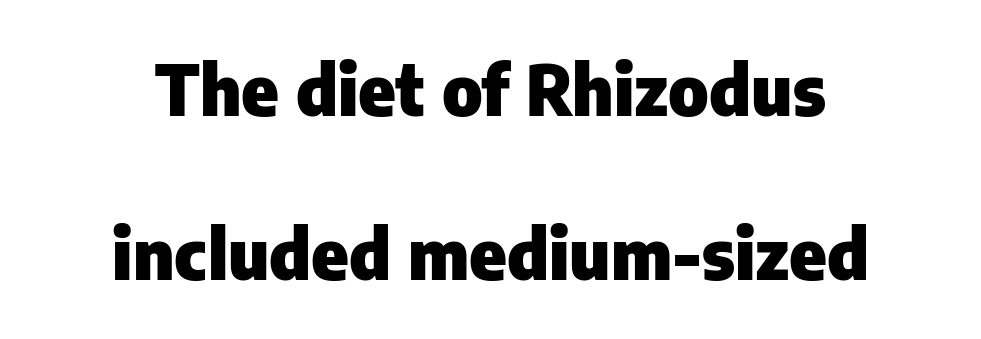
Q: Is the text bold? A: Yes.
Q: Is the text italic (slanted)? A: No, it is upright.
Q: Is the typeface a serif or a sans-serif typeface? A: Sans-serif.
Q: Is the text underlined? A: No.
Q: How is the paragraph aligned? A: Centered.
Q: Is the spacing between letters normal or unusually wide? A: Normal.
Q: Is the spacing between lines tight, normal or loose? A: Loose.
Q: Width (condensed, normal, or wide)? A: Normal.
Q: Stroke contrast? A: Low.
Q: x-height? A: Medium.
Q: Monospaced? A: No.
